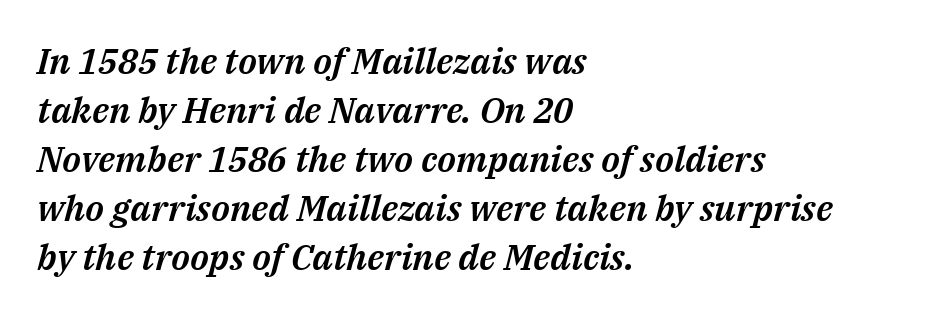
Q: Is the text italic (slanted)? A: Yes, it leans right by about 14 degrees.
Q: Is the text underlined? A: No.
Q: How is the paragraph aligned? A: Left-aligned.
Q: Is the spacing between letters normal or unusually wide? A: Normal.
Q: Is the spacing between lines tight, normal or loose? A: Normal.
Q: Width (condensed, normal, or wide)? A: Normal.
Q: Stroke contrast? A: Medium.
Q: x-height? A: Medium.
Q: Monospaced? A: No.
